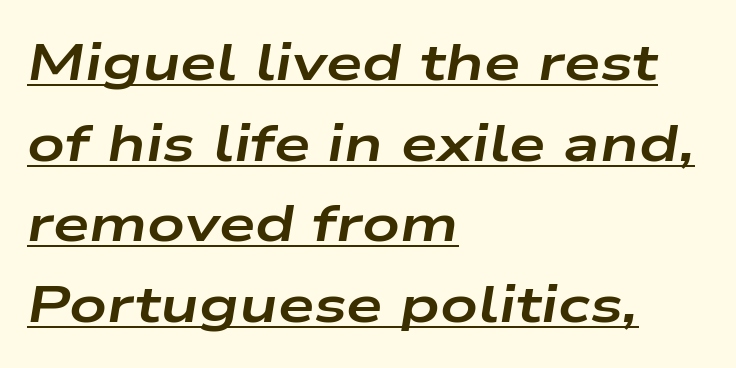
Q: Is the text bold? A: Yes.
Q: Is the text italic (slanted)? A: Yes, it leans right by about 9 degrees.
Q: Is the text underlined? A: Yes.
Q: How is the paragraph aligned? A: Left-aligned.
Q: Is the spacing between letters normal or unusually wide? A: Normal.
Q: Is the spacing between lines tight, normal or loose? A: Normal.
Q: Width (condensed, normal, or wide)? A: Wide.
Q: Stroke contrast? A: Low.
Q: x-height? A: Medium.
Q: Monospaced? A: No.
